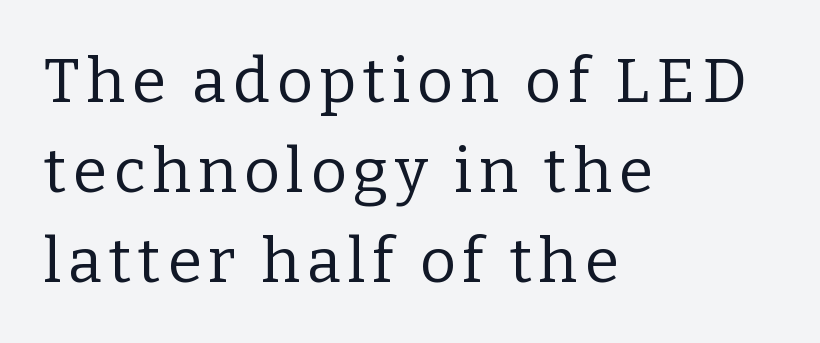
Q: Is the text bold? A: No.
Q: Is the text italic (slanted)? A: No, it is upright.
Q: Is the typeface a serif or a sans-serif typeface? A: Serif.
Q: Is the text underlined? A: No.
Q: How is the paragraph aligned? A: Left-aligned.
Q: Is the spacing between lines tight, normal or loose? A: Normal.
Q: Width (condensed, normal, or wide)? A: Normal.
Q: Stroke contrast? A: Low.
Q: x-height? A: Medium.
Q: Monospaced? A: No.
